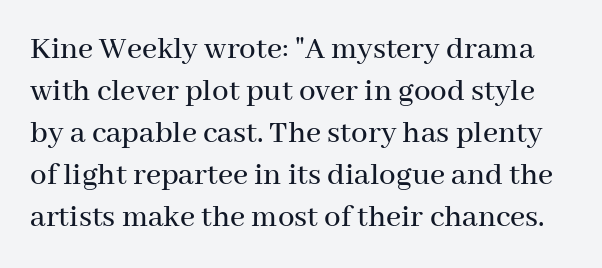
The image shows 33 px serif type, upright; set normal line spacing (1.27x), normal letter spacing, not underlined; medium stroke contrast and a medium x-height.
